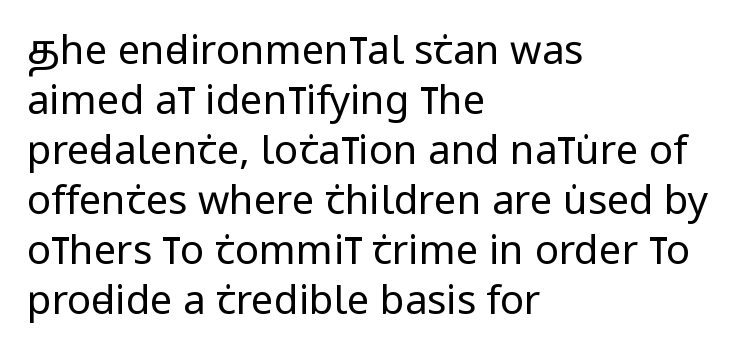
Q: Is the text bold? A: No.
Q: Is the text italic (slanted)? A: No, it is upright.
Q: Is the typeface a serif or a sans-serif typeface? A: Sans-serif.
Q: Is the text underlined? A: No.
Q: How is the paragraph aligned? A: Left-aligned.
Q: Is the spacing between letters normal or unusually wide? A: Normal.
Q: Is the spacing between lines tight, normal or loose? A: Normal.
Q: Width (condensed, normal, or wide)? A: Condensed.
Q: Stroke contrast? A: Low.
Q: x-height? A: Large.
Q: Monospaced? A: No.
